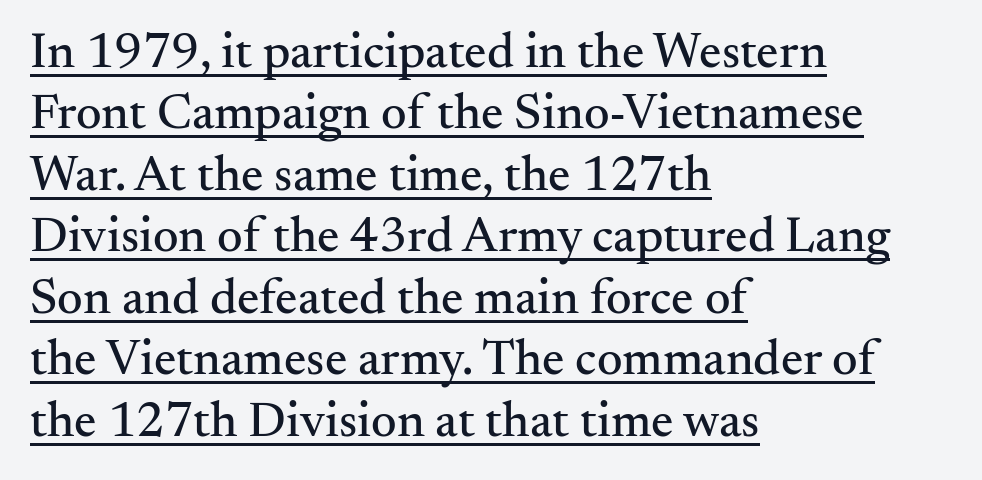
Q: Is the text italic (slanted)? A: No, it is upright.
Q: Is the typeface a serif or a sans-serif typeface? A: Serif.
Q: Is the text underlined? A: Yes.
Q: How is the paragraph aligned? A: Left-aligned.
Q: Is the spacing between letters normal or unusually wide? A: Normal.
Q: Width (condensed, normal, or wide)? A: Normal.
Q: Stroke contrast? A: Medium.
Q: x-height? A: Small.
Q: Monospaced? A: No.
